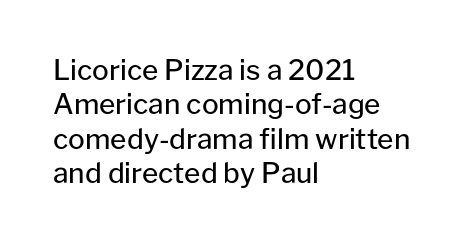
The image shows 28 px regular-weight sans-serif type, upright; set left-aligned, line spacing 1.23x, normal letter spacing, not underlined; low stroke contrast and a medium x-height.
